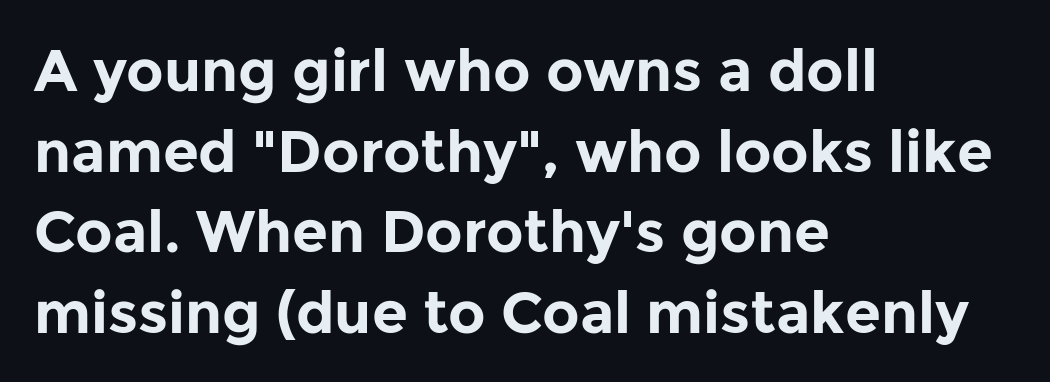
Q: Is the text bold? A: Yes.
Q: Is the text italic (slanted)? A: No, it is upright.
Q: Is the typeface a serif or a sans-serif typeface? A: Sans-serif.
Q: Is the text underlined? A: No.
Q: How is the paragraph aligned? A: Left-aligned.
Q: Is the spacing between letters normal or unusually wide? A: Normal.
Q: Is the spacing between lines tight, normal or loose? A: Normal.
Q: Width (condensed, normal, or wide)? A: Normal.
Q: Stroke contrast? A: Low.
Q: x-height? A: Medium.
Q: Monospaced? A: No.
